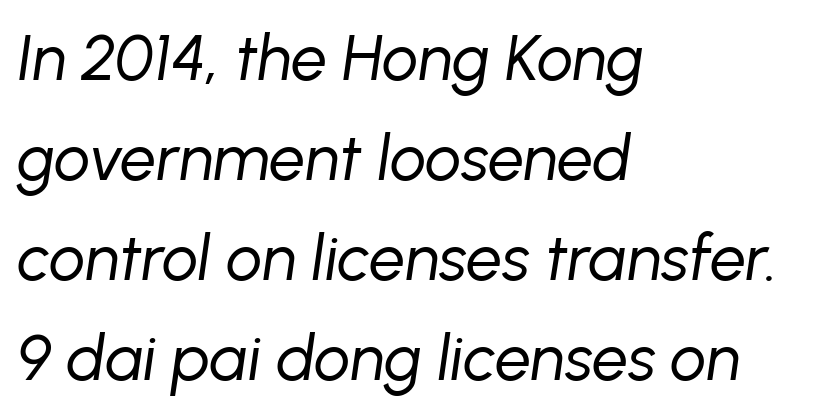
{"italic": "yes", "lean": "right", "slant_degrees": 8, "bold": "no", "weight": "regular", "width": "normal", "stroke_contrast": "low", "x_height": "medium", "monospaced": "no", "underline": "no", "align": "left", "line_spacing": "normal", "line_spacing_ratio": 1.56, "letter_spacing": "normal", "letter_spacing_em": 0.0, "glyph_px": 64}
